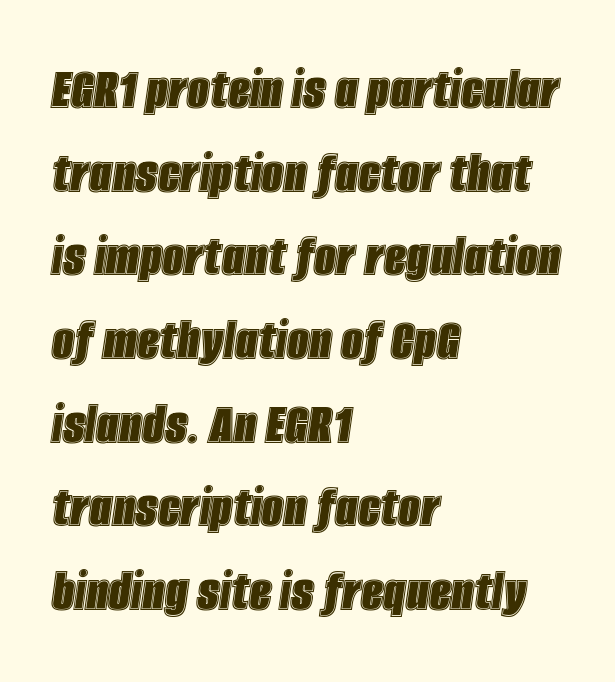
The image shows 62 px condensed type, italic (leaning right); set left-aligned, normal line spacing (1.35x), normal letter spacing, not underlined; a large x-height.
